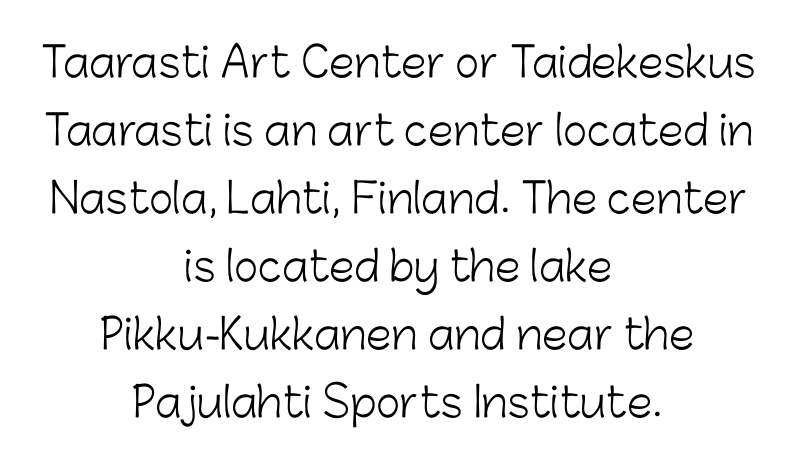
The image shows 41 px light sans-serif type, upright; set centered, normal line spacing (1.66x), normal letter spacing, not underlined; low stroke contrast and a medium x-height.
